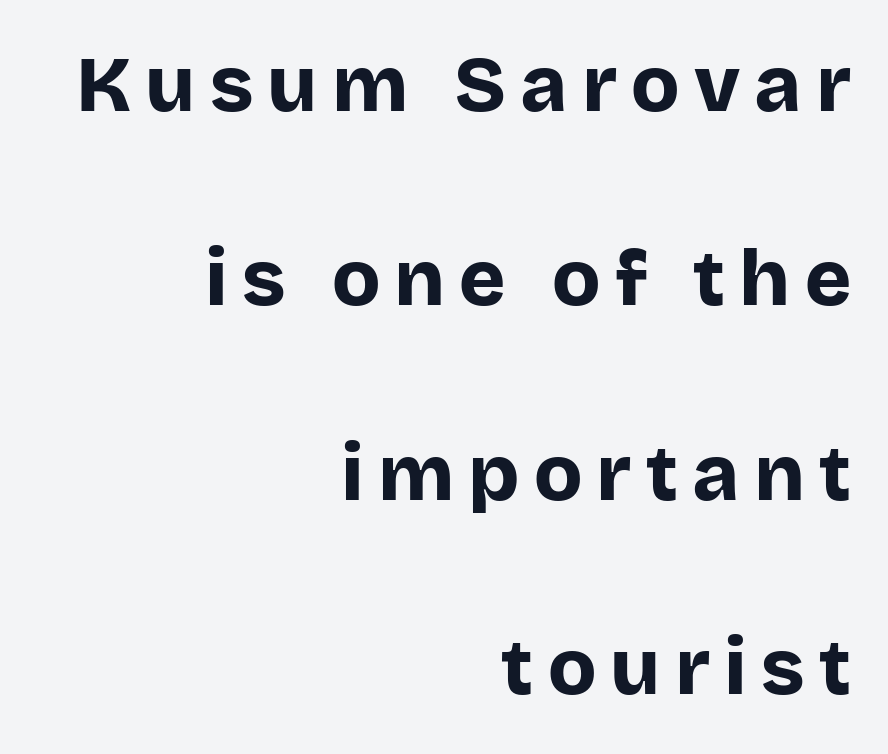
Q: Is the text bold? A: Yes.
Q: Is the text italic (slanted)? A: No, it is upright.
Q: Is the typeface a serif or a sans-serif typeface? A: Sans-serif.
Q: Is the text underlined? A: No.
Q: How is the paragraph aligned? A: Right-aligned.
Q: Is the spacing between lines tight, normal or loose? A: Loose.
Q: Width (condensed, normal, or wide)? A: Normal.
Q: Stroke contrast? A: Low.
Q: x-height? A: Large.
Q: Monospaced? A: No.
